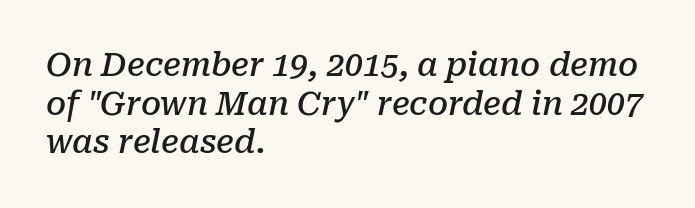
{"serif": "yes", "italic": "yes", "lean": "right", "slant_degrees": 10, "bold": "semi", "weight": "semibold", "width": "normal", "stroke_contrast": "low", "x_height": "medium", "monospaced": "no", "underline": "no", "align": "left", "line_spacing_ratio": 1.21, "letter_spacing": "normal", "letter_spacing_em": 0.0, "glyph_px": 32}
